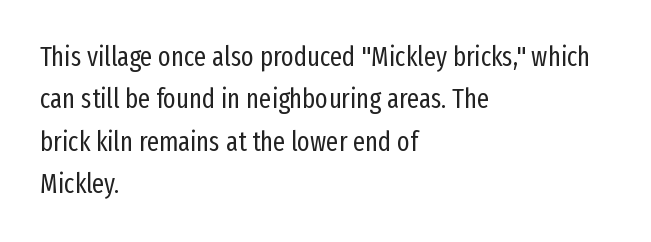
Characters follow at the spacing the type designer built in. Where is the straight margin? On the left. Weight: regular or lighter. Check the space under the baseline: it is left empty. Each new line begins a customary step beneath the previous one.
